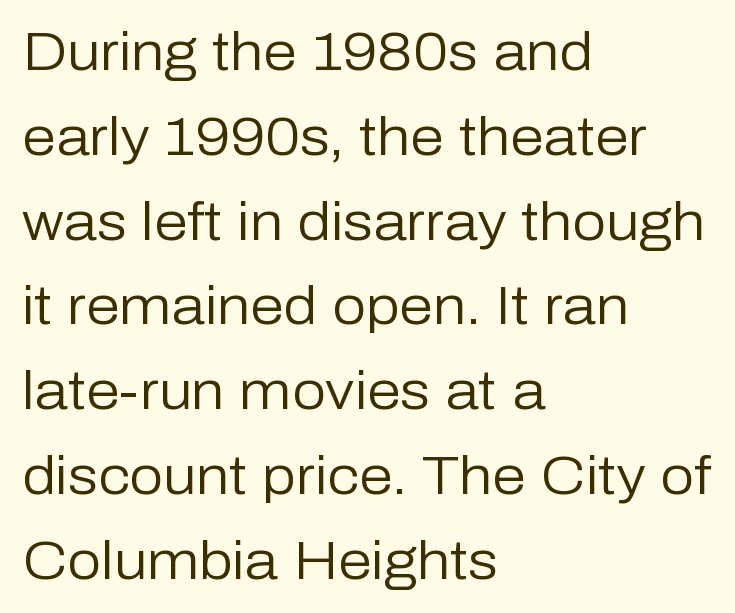
The image shows 54 px regular-weight sans-serif type, upright; set left-aligned, normal line spacing (1.57x), normal letter spacing, not underlined; low stroke contrast and a medium x-height.
